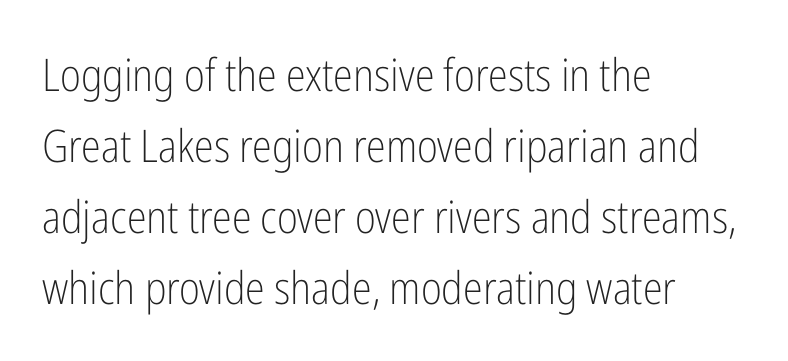
Normally led — the rows are evenly, conventionally spaced. Weight class: somewhere from thin through regular. The passage shown is typeset with a sans-serif family. Honestly, the letter spacing is just normal — you wouldn't notice it. Every character sits straight up, as roman type does.
